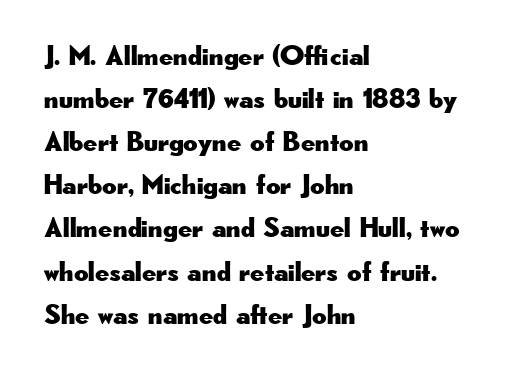
{"serif": "no", "italic": "no", "width": "wide", "stroke_contrast": "low", "x_height": "small", "monospaced": "no", "underline": "no", "align": "left", "line_spacing": "normal", "line_spacing_ratio": 1.54, "letter_spacing": "normal", "letter_spacing_em": 0.0, "glyph_px": 28}
